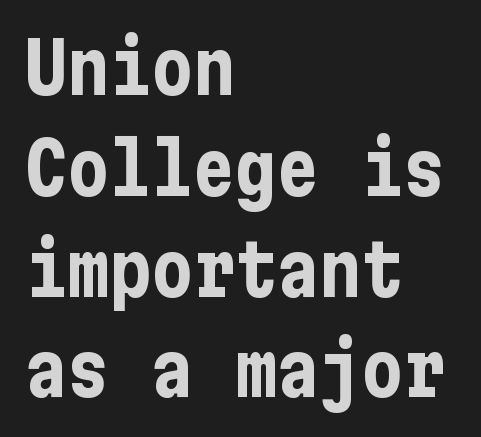
Q: Is the text bold? A: Yes.
Q: Is the text italic (slanted)? A: No, it is upright.
Q: Is the typeface a serif or a sans-serif typeface? A: Sans-serif.
Q: Is the text underlined? A: No.
Q: How is the paragraph aligned? A: Left-aligned.
Q: Is the spacing between letters normal or unusually wide? A: Normal.
Q: Is the spacing between lines tight, normal or loose? A: Normal.
Q: Width (condensed, normal, or wide)? A: Condensed.
Q: Stroke contrast? A: Low.
Q: x-height? A: Medium.
